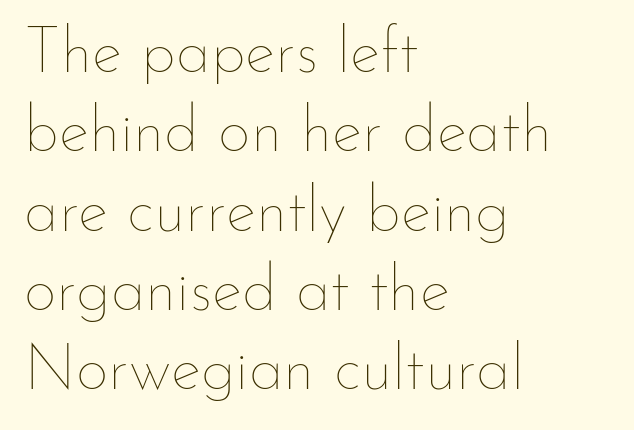
The image shows 64 px thin type, upright; set left-aligned, line spacing 1.24x, normal letter spacing, not underlined; low stroke contrast and a small x-height.
